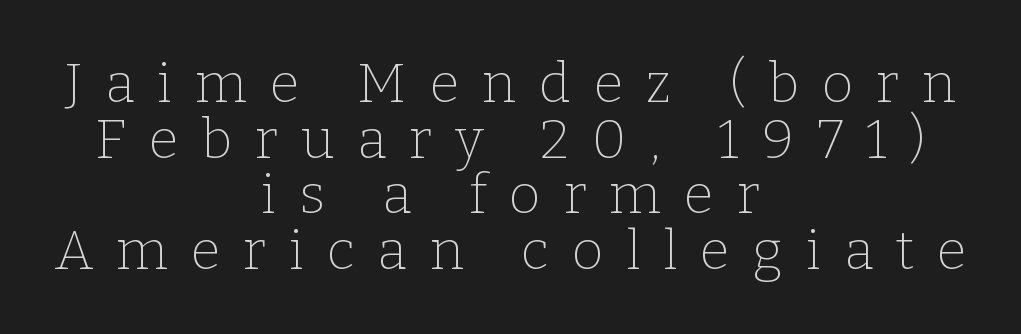
Q: Is the text bold? A: No.
Q: Is the text italic (slanted)? A: No, it is upright.
Q: Is the typeface a serif or a sans-serif typeface? A: Serif.
Q: Is the text underlined? A: No.
Q: How is the paragraph aligned? A: Centered.
Q: Is the spacing between letters normal or unusually wide? A: Unusually wide.
Q: Is the spacing between lines tight, normal or loose? A: Tight.
Q: Width (condensed, normal, or wide)? A: Normal.
Q: Stroke contrast? A: Low.
Q: x-height? A: Medium.
Q: Monospaced? A: No.
